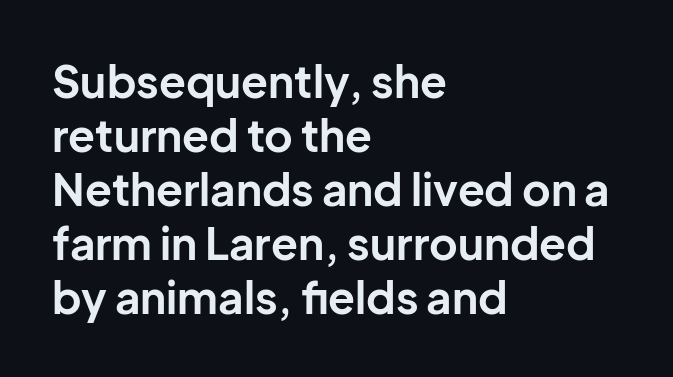
Standard letterfit; no display-style spreading of the glyphs. The typesetter chose a ragged-right arrangement here. Character widths vary here, with narrow letters taking less room than wide ones. Nope, no serifs anywhere on these letters. Strong, thick strokes mark this as bold type.
